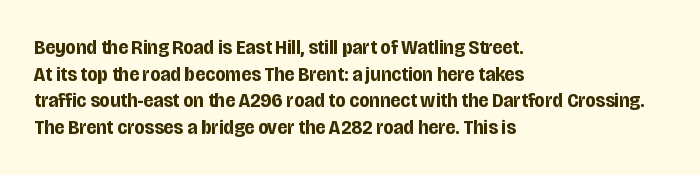
Q: Is the text bold? A: Yes.
Q: Is the text italic (slanted)? A: No, it is upright.
Q: Is the text underlined? A: No.
Q: How is the paragraph aligned? A: Left-aligned.
Q: Is the spacing between letters normal or unusually wide? A: Normal.
Q: Is the spacing between lines tight, normal or loose? A: Normal.
